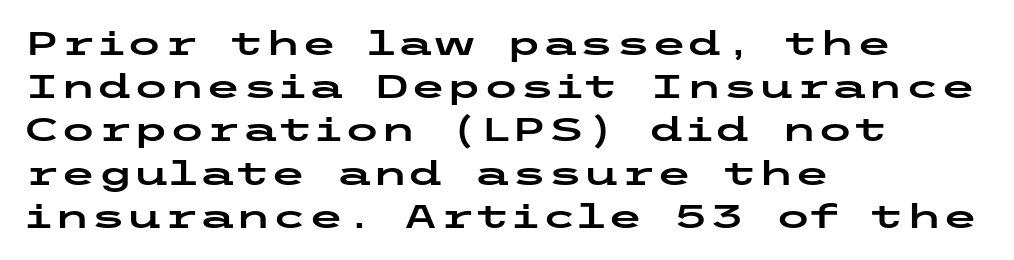
{"serif": "no", "italic": "no", "width": "wide", "stroke_contrast": "low", "x_height": "medium", "underline": "no", "align": "left", "line_spacing": "normal", "line_spacing_ratio": 1.31, "letter_spacing": "normal", "letter_spacing_em": 0.0, "glyph_px": 33}
